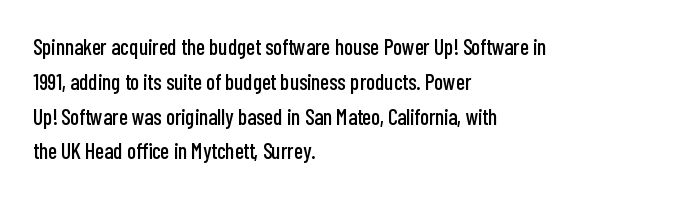
{"italic": "no", "underline": "no", "align": "left", "line_spacing": "normal", "line_spacing_ratio": 1.58, "letter_spacing": "normal", "letter_spacing_em": 0.0, "glyph_px": 22}
